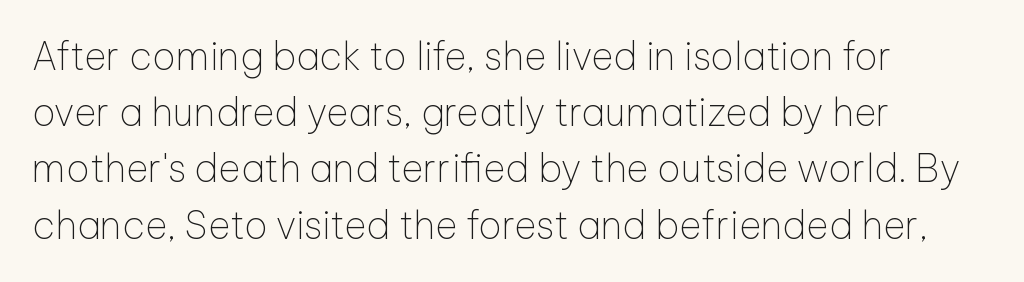
{"serif": "no", "italic": "no", "bold": "no", "weight": "thin", "width": "normal", "stroke_contrast": "low", "x_height": "medium", "monospaced": "no", "underline": "no", "align": "left", "line_spacing": "normal", "line_spacing_ratio": 1.48, "letter_spacing": "normal", "letter_spacing_em": 0.0, "glyph_px": 38}
